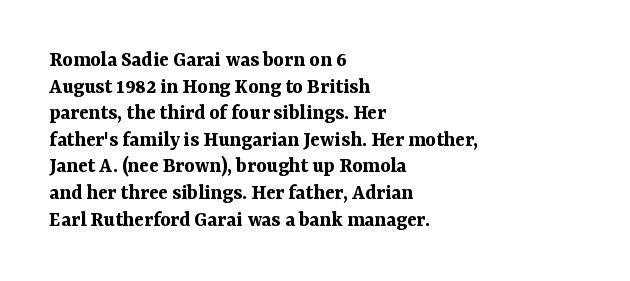
The image shows 22 px bold type, upright; set left-aligned, line spacing 1.21x, normal letter spacing, not underlined.
